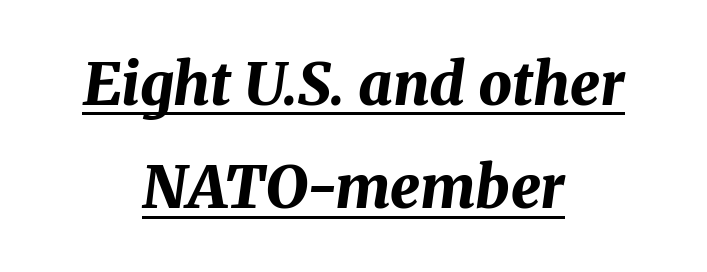
Q: Is the text bold? A: Yes.
Q: Is the text italic (slanted)? A: Yes, it leans right by about 8 degrees.
Q: Is the text underlined? A: Yes.
Q: How is the paragraph aligned? A: Centered.
Q: Is the spacing between letters normal or unusually wide? A: Normal.
Q: Width (condensed, normal, or wide)? A: Normal.
Q: Stroke contrast? A: Medium.
Q: x-height? A: Medium.
Q: Monospaced? A: No.
